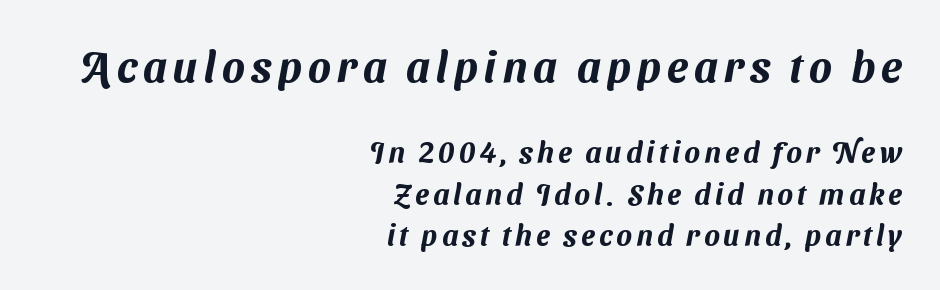
The string is rendered with underlining switched off. The vertical gap from one line to the next is medium. Each letter keeps its own natural width here, so spacing adapts to shape. The typeface chosen for these lines omits serifs. One-word summary of the alignment: right.
